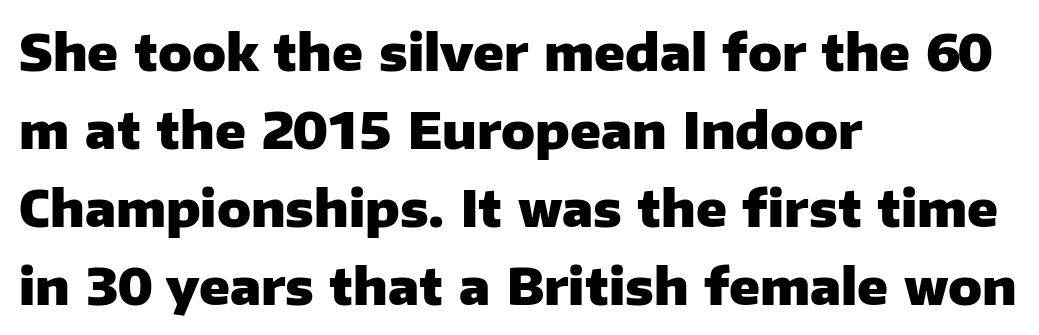
The image shows 50 px heavy sans-serif type, upright; set left-aligned, normal line spacing (1.56x), normal letter spacing, not underlined; low stroke contrast and a medium x-height.
